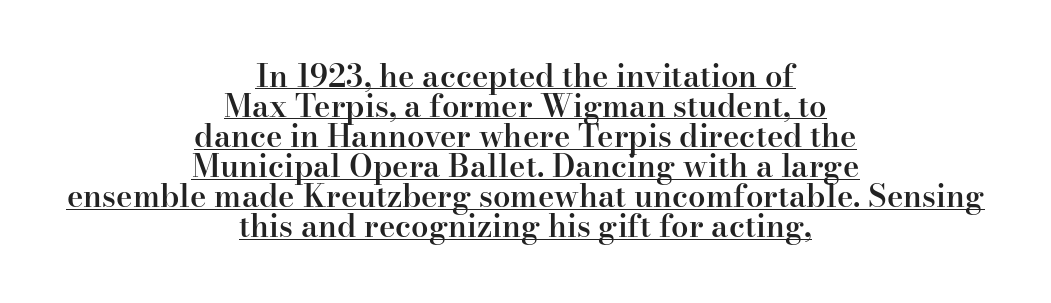
The image shows 31 px semibold serif type, upright; set centered, tight line spacing (0.97x), normal letter spacing, underlined; high stroke contrast and a small x-height.
